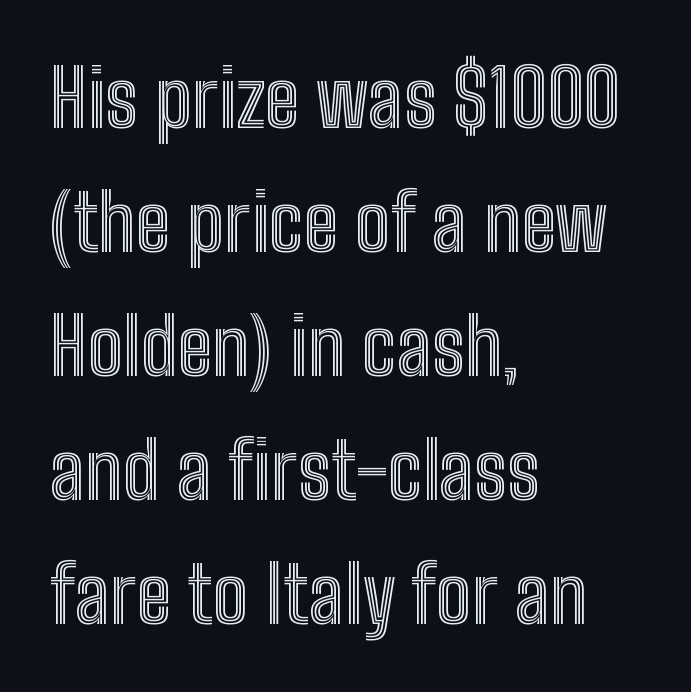
Q: Is the text italic (slanted)? A: No, it is upright.
Q: Is the text underlined? A: No.
Q: How is the paragraph aligned? A: Left-aligned.
Q: Is the spacing between letters normal or unusually wide? A: Normal.
Q: Is the spacing between lines tight, normal or loose? A: Normal.
Q: Width (condensed, normal, or wide)? A: Condensed.
Q: x-height? A: Medium.
Q: Monospaced? A: No.
